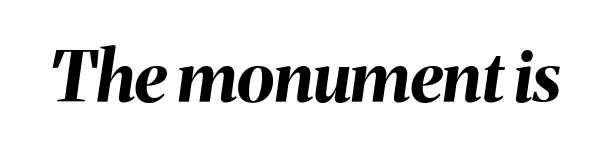
Typographic density is high because the face is bold. Does the lettering tilt? It does — this is italic. The space beneath each line is pristine and unruled. Short note: letters normally spaced.
